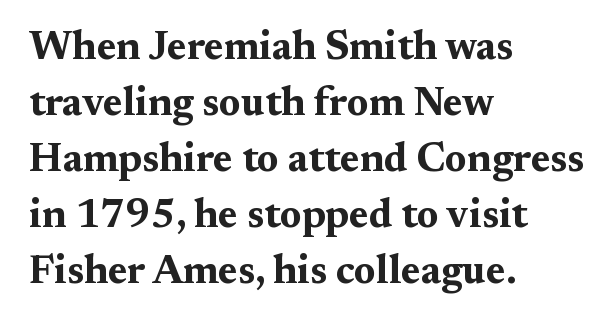
The image shows 40 px bold, wide serif type, upright; set left-aligned, normal line spacing (1.4x), normal letter spacing, not underlined; medium stroke contrast and a medium x-height.
